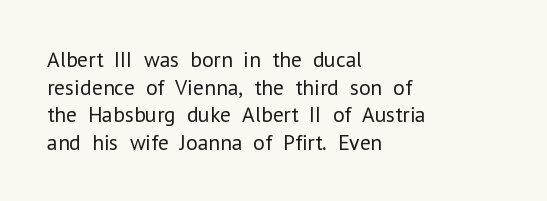
The image shows 22 px text type, upright; set left-aligned, normal line spacing (1.26x), normal letter spacing, not underlined.
